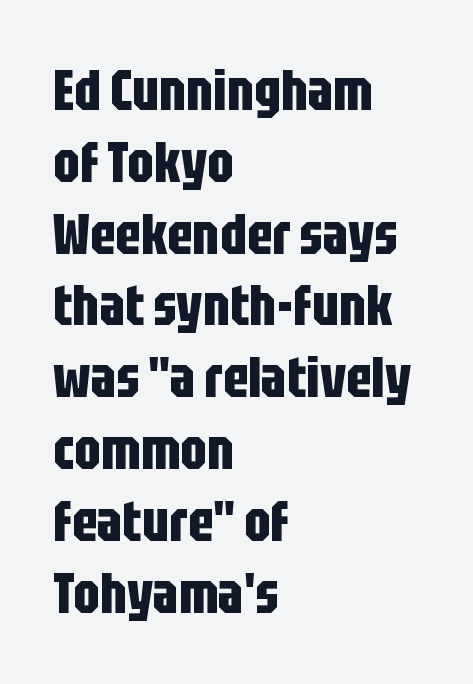
{"serif": "no", "italic": "no", "bold": "yes", "weight": "bold", "width": "condensed", "stroke_contrast": "low", "x_height": "large", "monospaced": "no", "underline": "no", "align": "left", "line_spacing": "normal", "line_spacing_ratio": 1.26, "letter_spacing": "normal", "letter_spacing_em": 0.0, "glyph_px": 57}
